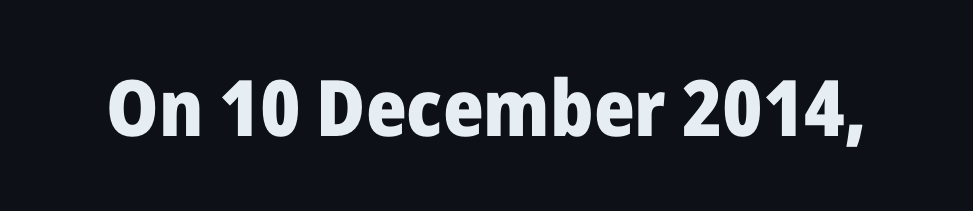
{"serif": "no", "italic": "no", "bold": "yes", "weight": "heavy", "width": "normal", "stroke_contrast": "low", "x_height": "medium", "monospaced": "no", "underline": "no", "letter_spacing": "normal", "letter_spacing_em": 0.0, "glyph_px": 78}
